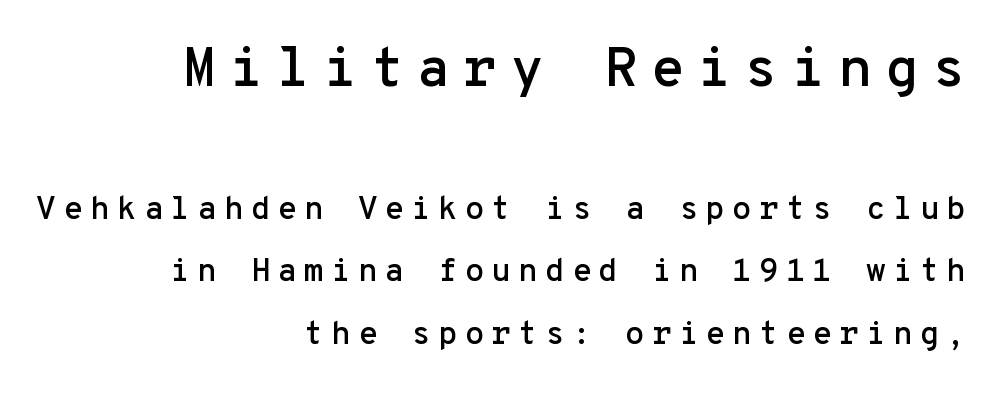
The image shows 56 px sans-serif type, upright, monospaced; set right-aligned, loose line spacing (1.95x), unusually wide letter spacing (+0.22 em), not underlined; the first (top) block is 1.75x larger; low stroke contrast and a medium x-height.
